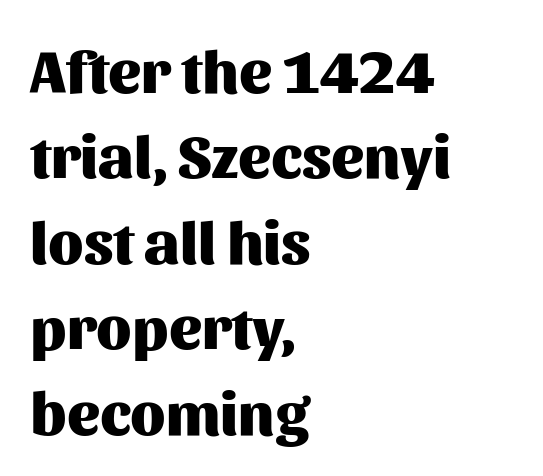
The image shows 61 px heavy sans-serif type, upright; set left-aligned, normal line spacing (1.4x), normal letter spacing, not underlined; medium stroke contrast and a medium x-height.
